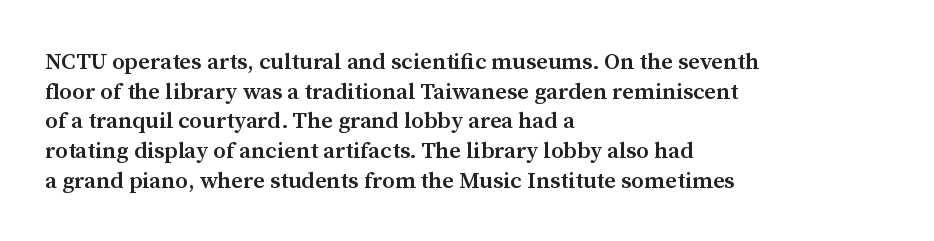
Stroke thickness is moderately raised; the sample reads as semibold. Vertical strokes here are truly vertical. The area under the type is left untouched. Summary of vertical rhythm: regular, with standard interline spacing.
